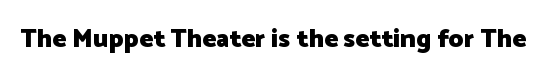
The image shows 26 px bold type, upright; set normal letter spacing, not underlined.
